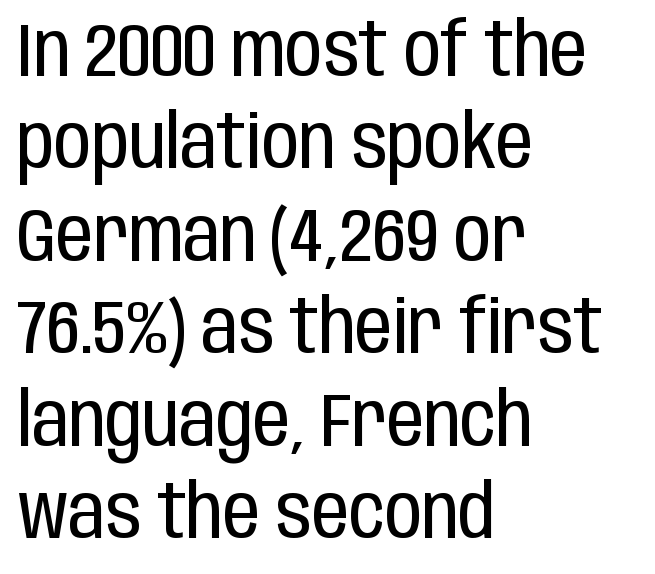
The image shows 74 px regular-weight, condensed sans-serif type, upright; set left-aligned, normal line spacing (1.25x), normal letter spacing, not underlined; low stroke contrast and a large x-height.
